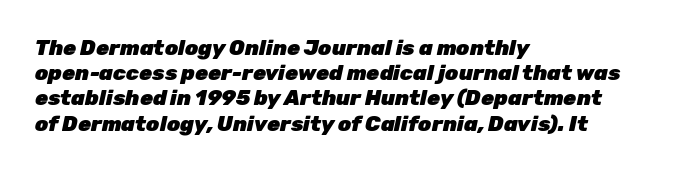
The image shows 21 px bold type, italic (leaning right); set left-aligned, line spacing 1.2x, normal letter spacing, not underlined.
